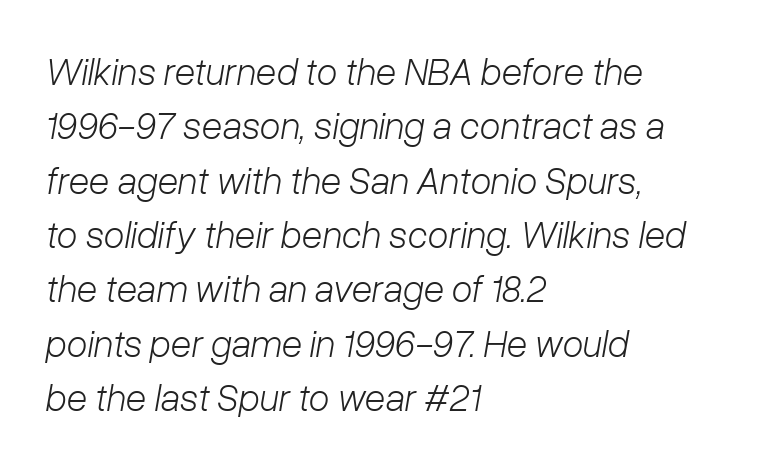
{"italic": "yes", "lean": "right", "slant_degrees": 10, "bold": "no", "weight": "light", "width": "normal", "stroke_contrast": "low", "x_height": "medium", "monospaced": "no", "underline": "no", "align": "left", "line_spacing": "normal", "line_spacing_ratio": 1.43, "letter_spacing": "normal", "letter_spacing_em": 0.0, "glyph_px": 38}
